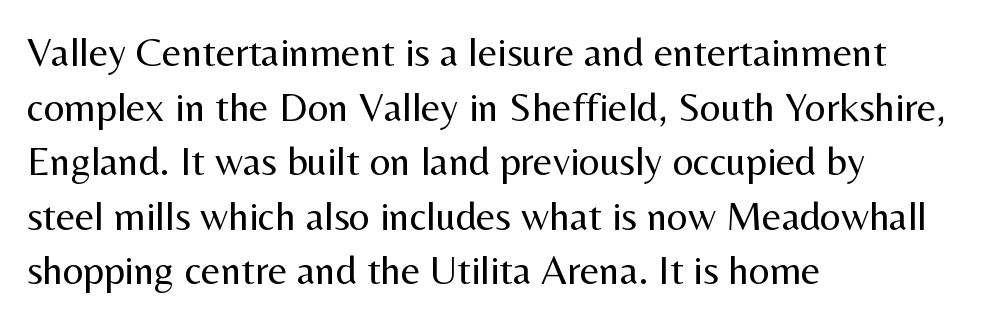
The image shows 41 px regular-weight sans-serif type, upright; set left-aligned, normal line spacing (1.33x), normal letter spacing, not underlined; medium stroke contrast and a medium x-height.
